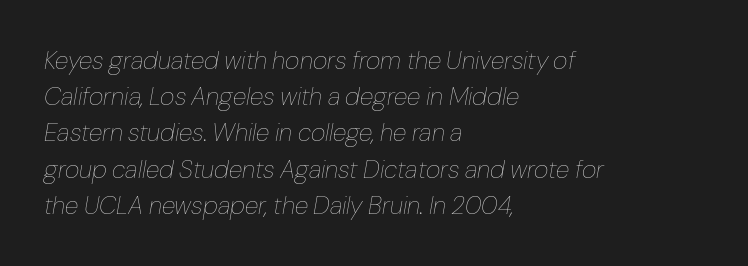
The image shows 25 px text type, italic (leaning right); set left-aligned, normal line spacing (1.45x), normal letter spacing, not underlined.
